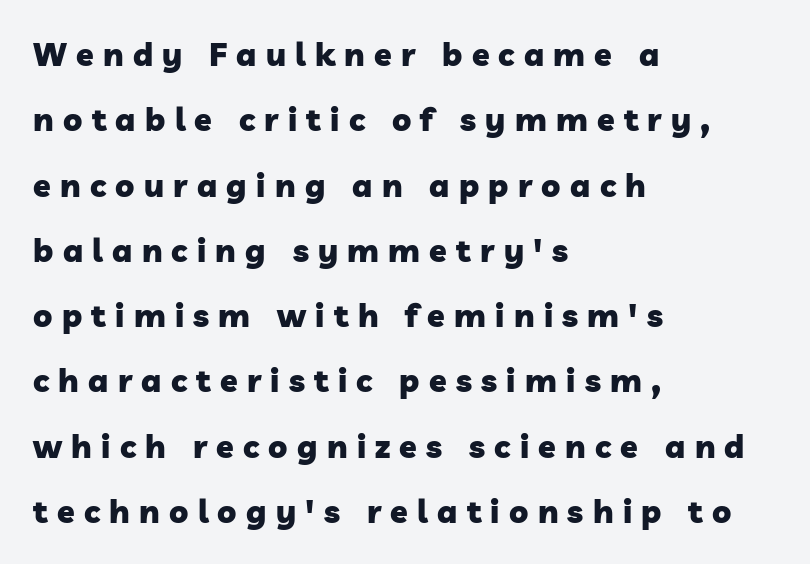
The image shows 32 px heavy sans-serif type; set left-aligned, loose line spacing (2.04x), unusually wide letter spacing (+0.29 em), not underlined; low stroke contrast and a medium x-height.
